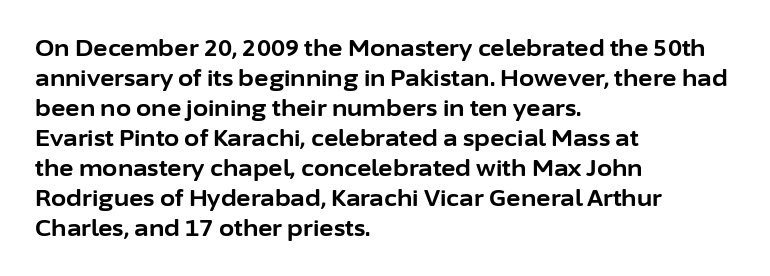
Q: Is the text bold? A: Yes.
Q: Is the text italic (slanted)? A: No, it is upright.
Q: Is the text underlined? A: No.
Q: How is the paragraph aligned? A: Left-aligned.
Q: Is the spacing between letters normal or unusually wide? A: Normal.
Q: Is the spacing between lines tight, normal or loose? A: Normal.
